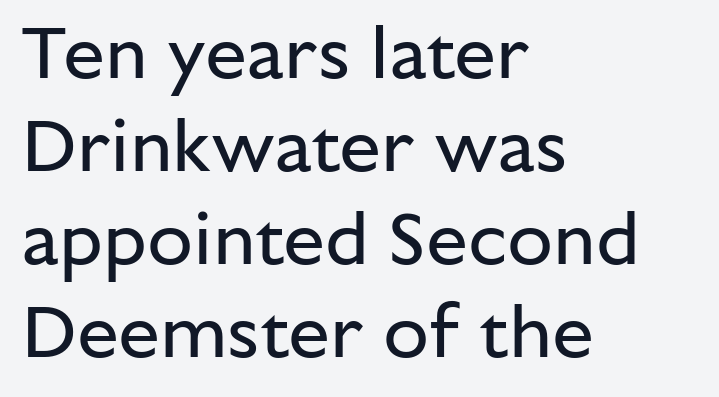
The image shows 75 px regular-weight sans-serif type, upright; set left-aligned, line spacing 1.24x, normal letter spacing, not underlined; low stroke contrast and a medium x-height.
